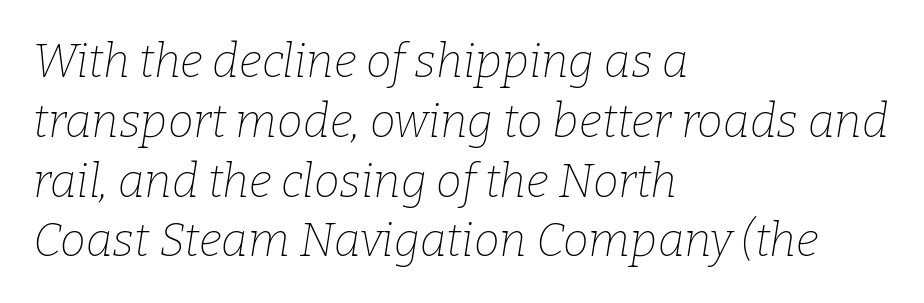
Q: Is the text bold? A: No.
Q: Is the text italic (slanted)? A: Yes, it leans right by about 9 degrees.
Q: Is the typeface a serif or a sans-serif typeface? A: Serif.
Q: Is the text underlined? A: No.
Q: How is the paragraph aligned? A: Left-aligned.
Q: Is the spacing between letters normal or unusually wide? A: Normal.
Q: Is the spacing between lines tight, normal or loose? A: Normal.
Q: Width (condensed, normal, or wide)? A: Normal.
Q: Stroke contrast? A: Low.
Q: x-height? A: Medium.
Q: Monospaced? A: No.
